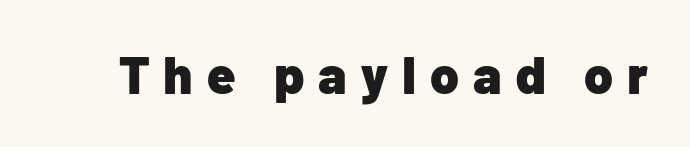
{"serif": "no", "italic": "no", "bold": "yes", "weight": "heavy", "width": "normal", "stroke_contrast": "low", "x_height": "medium", "monospaced": "no", "underline": "no", "letter_spacing": "wide", "letter_spacing_em": 0.27, "glyph_px": 52}
